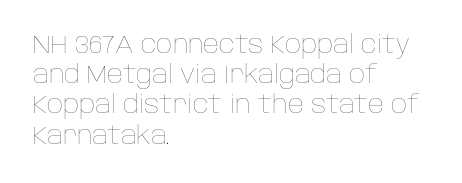
{"italic": "no", "bold": "no", "underline": "no", "align": "left", "line_spacing_ratio": 1.21, "letter_spacing": "normal", "letter_spacing_em": 0.0, "glyph_px": 25}
